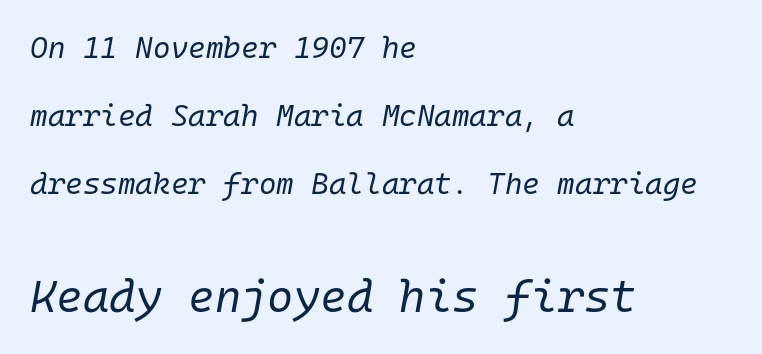
The image shows 45 px regular-weight type, italic (leaning right), monospaced; set left-aligned, loose line spacing (2.27x), normal letter spacing, not underlined; the second (bottom) block is 1.5x larger; low stroke contrast and a medium x-height.
